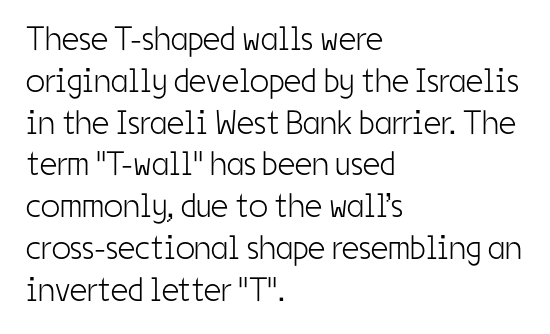
Is this a fixed-width face? No — the glyphs have proportional, varying widths. Honestly, the letter spacing is just normal — you wouldn't notice it. Ascenders rise straight up at ninety degrees. Vertical stems look standard width or narrower in stroke. Classification — sans serif. The lines are quadded left.
